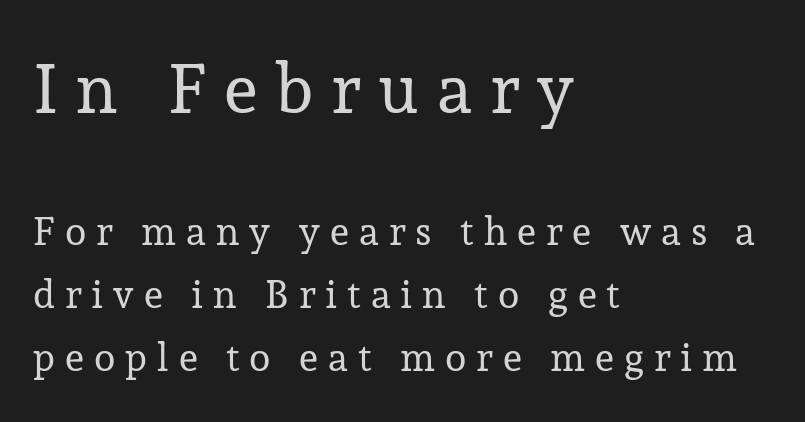
When letters stand straight like this, we call the style roman or upright. You can tell from the footed stems that serif type was used. Spacing between characters has been opened up far beyond the box default. These lines sit exactly where default settings would place them. The ragged edge is on the right, which tells us the setting is flush left. Visually, the top section dominates because its glyphs are scaled up.
